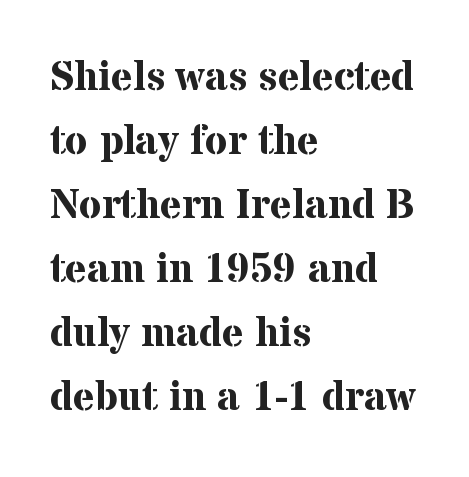
{"serif": "yes", "italic": "no", "bold": "yes", "weight": "bold", "width": "normal", "stroke_contrast": "medium", "x_height": "medium", "monospaced": "no", "underline": "no", "align": "left", "line_spacing": "normal", "line_spacing_ratio": 1.56, "letter_spacing": "normal", "letter_spacing_em": 0.0, "glyph_px": 41}
